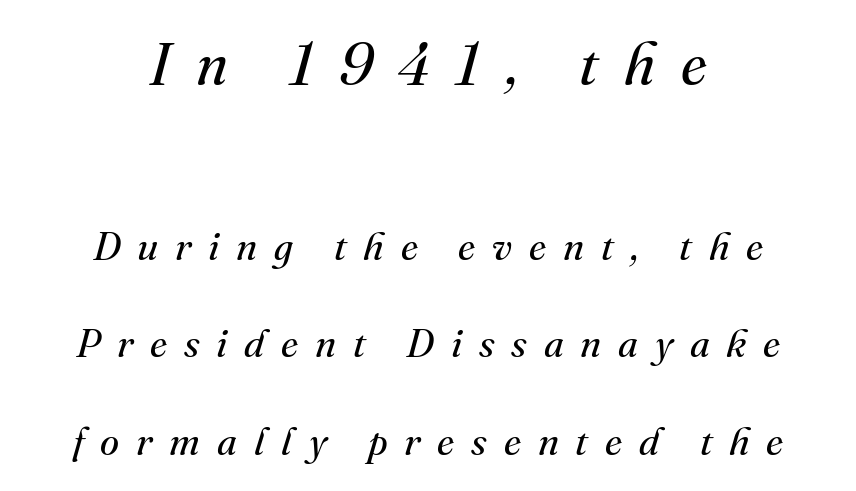
Is this a sans? No — the strokes have serifs. Layout note: lines centered. Quick note: italic. Spacing between characters has been opened up far beyond the box default.
